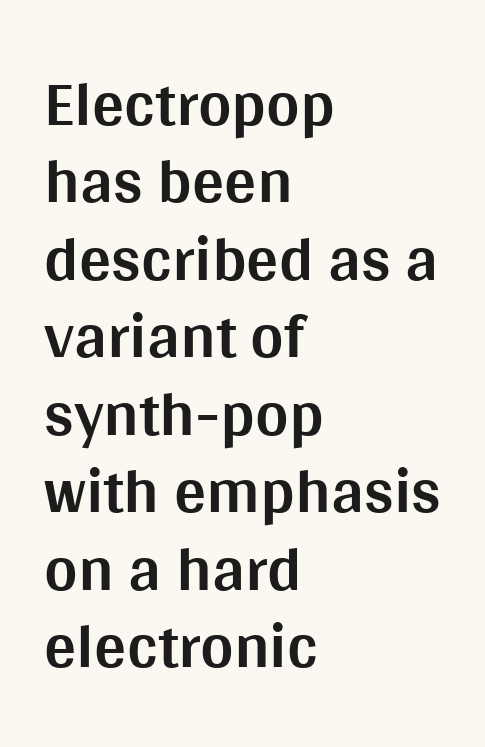
{"serif": "no", "italic": "no", "bold": "yes", "weight": "bold", "width": "normal", "stroke_contrast": "medium", "x_height": "large", "monospaced": "no", "underline": "no", "align": "left", "line_spacing_ratio": 1.21, "letter_spacing": "normal", "letter_spacing_em": 0.0, "glyph_px": 64}
